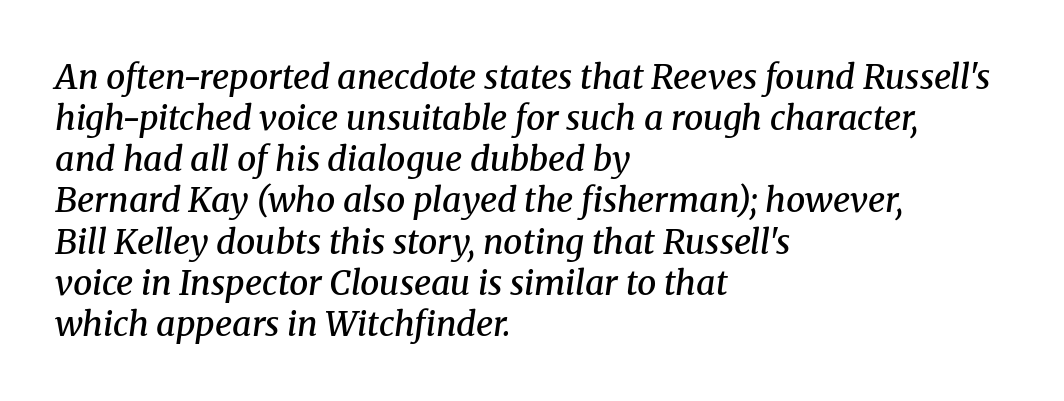
Honestly, there is no underline to notice here at all. Characters are canted at an angle relative to the baseline's perpendicular. Proportional: the letters do not fall into vertical columns. The typesetter chose a ragged-right arrangement here. This is moderately heavy type, rendered in semibold. Typographically, this falls in the serif category.
